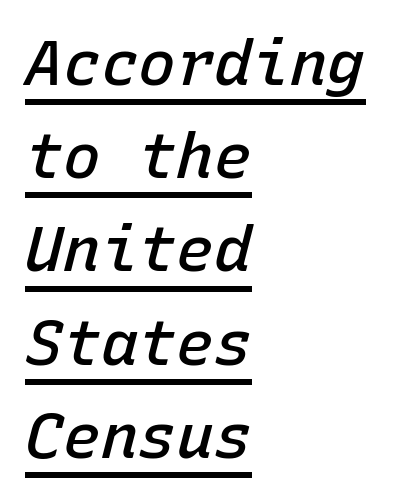
{"italic": "yes", "lean": "right", "slant_degrees": 15, "bold": "semi", "weight": "semibold", "width": "normal", "stroke_contrast": "low", "x_height": "medium", "monospaced": "yes", "underline": "yes", "align": "left", "line_spacing": "normal", "line_spacing_ratio": 1.48, "letter_spacing": "normal", "letter_spacing_em": 0.0, "glyph_px": 63}
